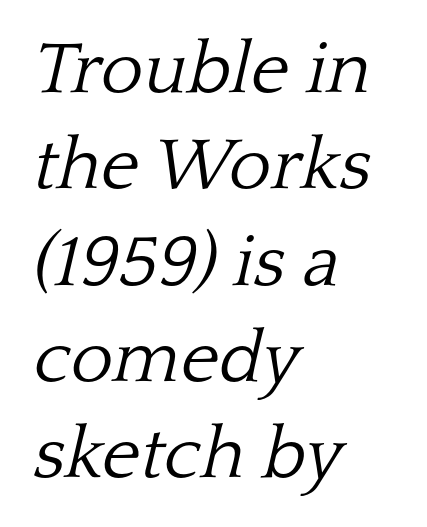
Q: Is the text bold? A: No.
Q: Is the text italic (slanted)? A: Yes, it leans right by about 13 degrees.
Q: Is the typeface a serif or a sans-serif typeface? A: Serif.
Q: Is the text underlined? A: No.
Q: How is the paragraph aligned? A: Left-aligned.
Q: Is the spacing between letters normal or unusually wide? A: Normal.
Q: Is the spacing between lines tight, normal or loose? A: Normal.
Q: Width (condensed, normal, or wide)? A: Normal.
Q: Stroke contrast? A: Low.
Q: x-height? A: Medium.
Q: Monospaced? A: No.
